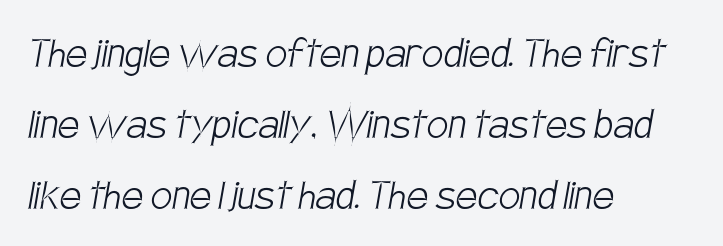
Q: Is the text bold? A: No.
Q: Is the typeface a serif or a sans-serif typeface? A: Sans-serif.
Q: Is the text underlined? A: No.
Q: How is the paragraph aligned? A: Left-aligned.
Q: Is the spacing between letters normal or unusually wide? A: Normal.
Q: Is the spacing between lines tight, normal or loose? A: Normal.
Q: Width (condensed, normal, or wide)? A: Condensed.
Q: Stroke contrast? A: Low.
Q: x-height? A: Large.
Q: Monospaced? A: No.
